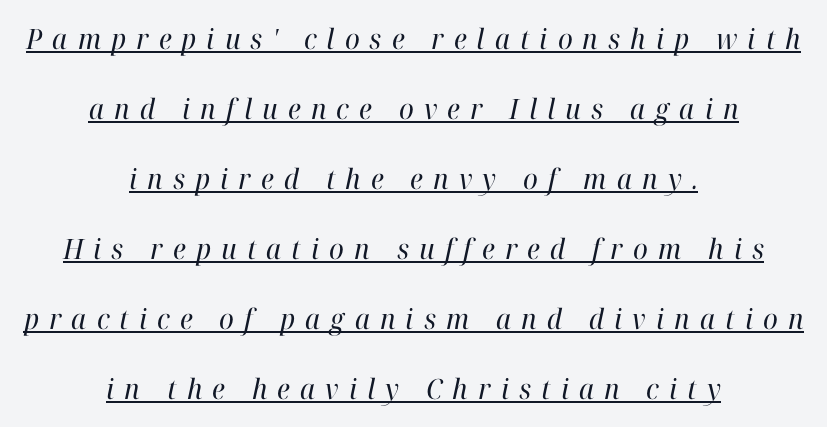
The image shows 28 px regular-weight serif type, italic (leaning right); set centered, loose line spacing (2.5x), unusually wide letter spacing (+0.36 em), underlined; high stroke contrast and a medium x-height.
